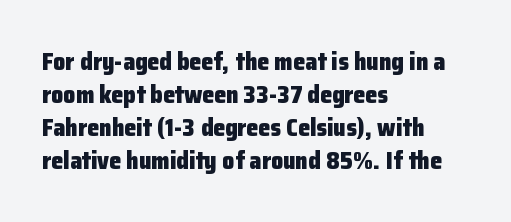
Q: Is the text bold? A: Yes.
Q: Is the text italic (slanted)? A: No, it is upright.
Q: Is the text underlined? A: No.
Q: How is the paragraph aligned? A: Left-aligned.
Q: Is the spacing between letters normal or unusually wide? A: Normal.
Q: Is the spacing between lines tight, normal or loose? A: Normal.
